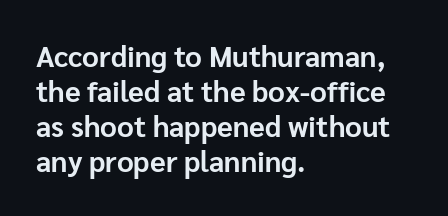
Rule under the text: the space is simply empty. Short and long lines alike share a common starting point at left. The glyphs in this specimen are sans serif. Plenty of ink on the page — the face is bold. The type is set solid horizontally, with unmodified tracking. The rendering uses natural spacing where letterforms have individual widths.
